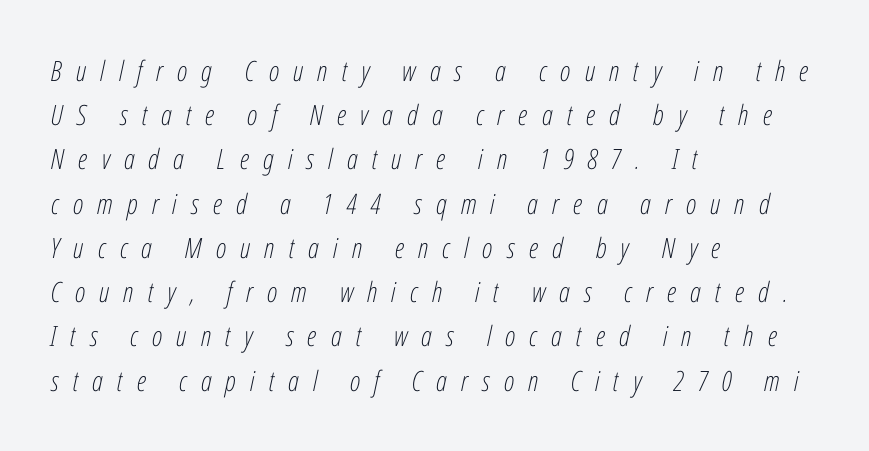
Q: Is the text bold? A: No.
Q: Is the text italic (slanted)? A: Yes, it leans right by about 12 degrees.
Q: Is the text underlined? A: No.
Q: How is the paragraph aligned? A: Left-aligned.
Q: Is the spacing between letters normal or unusually wide? A: Unusually wide.
Q: Is the spacing between lines tight, normal or loose? A: Normal.
Q: Width (condensed, normal, or wide)? A: Condensed.
Q: Stroke contrast? A: Low.
Q: x-height? A: Medium.
Q: Monospaced? A: No.
